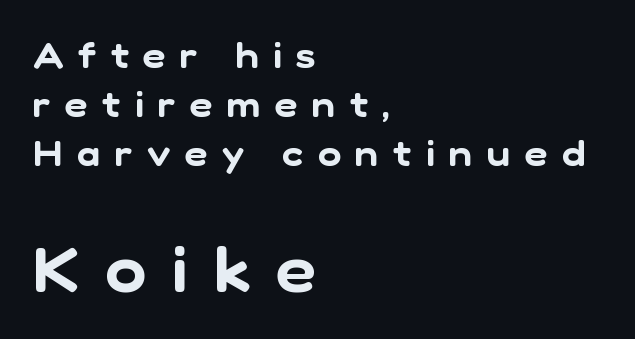
{"serif": "no", "width": "normal", "stroke_contrast": "low", "x_height": "medium", "monospaced": "no", "underline": "no", "align": "left", "line_spacing": "normal", "line_spacing_ratio": 1.4, "letter_spacing": "wide", "letter_spacing_em": 0.42, "larger_block": "second", "size_ratio": 1.77, "glyph_px": 62}
